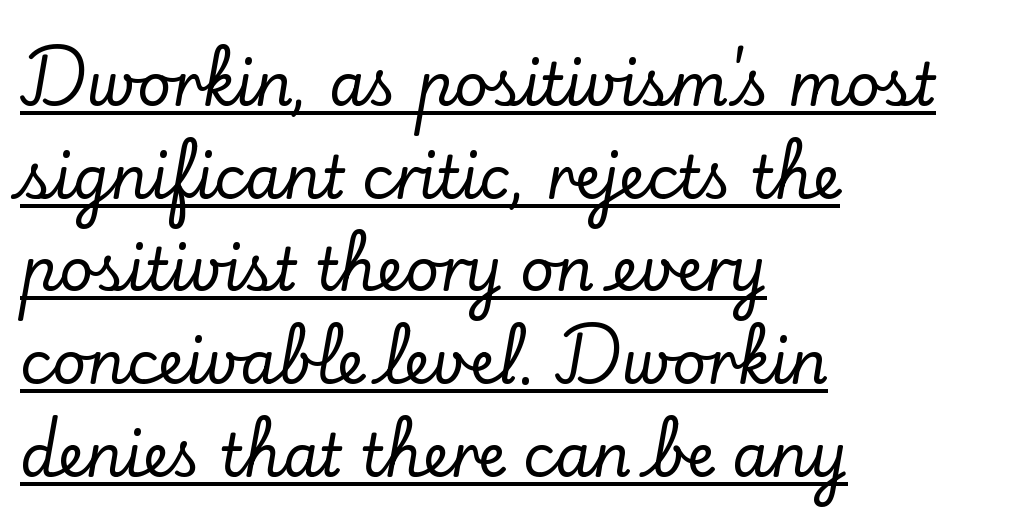
Note the varied advance widths — an 'i' is clearly narrower than an 'm'. The vertical gap from one line to the next is medium. Classification — serif. A typographer would call this underscored text. Alignment: flush left.
